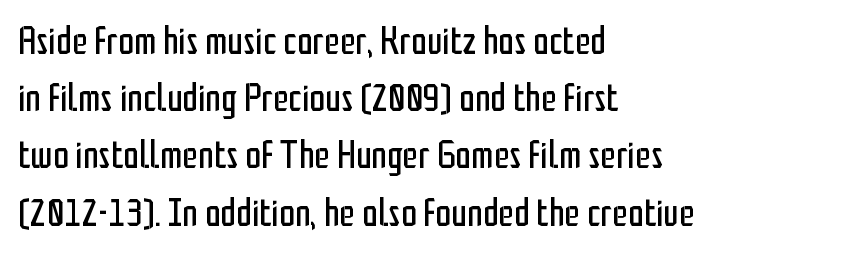
{"serif": "no", "italic": "no", "bold": "no", "weight": "regular", "width": "condensed", "stroke_contrast": "low", "x_height": "medium", "monospaced": "no", "underline": "no", "align": "left", "line_spacing": "normal", "line_spacing_ratio": 1.43, "letter_spacing": "normal", "letter_spacing_em": 0.0, "glyph_px": 40}
